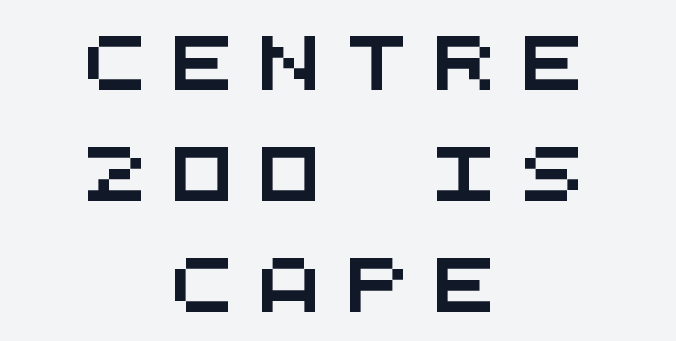
The image shows 53 px wide sans-serif type, monospaced; set centered, loose line spacing (2.09x), unusually wide letter spacing (+0.45 em), not underlined; medium stroke contrast and a large x-height.
